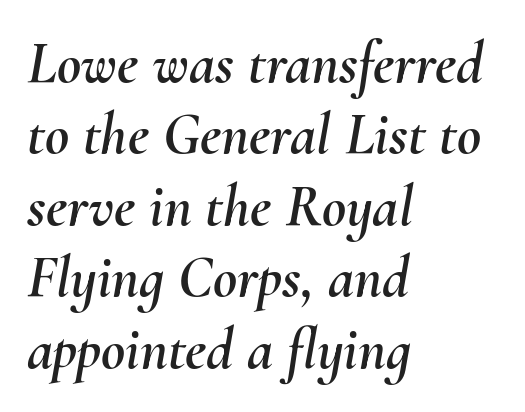
The image shows 59 px text type, italic (leaning right); set left-aligned, line spacing 1.21x, normal letter spacing, not underlined; medium stroke contrast and a small x-height.
